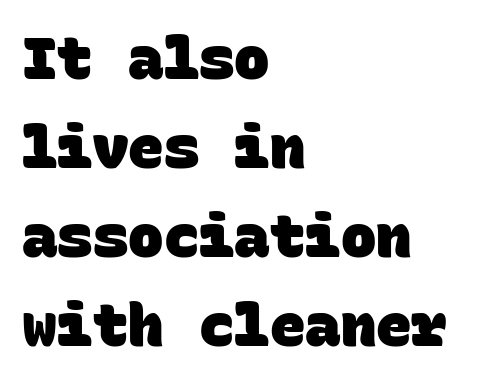
The image shows 59 px heavy sans-serif type, monospaced; set left-aligned, normal line spacing (1.51x), normal letter spacing, not underlined; low stroke contrast and a large x-height.
